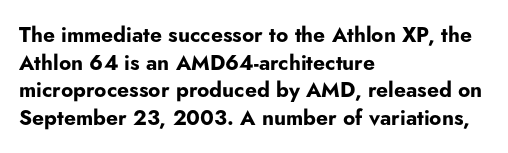
Q: Is the text bold? A: Yes.
Q: Is the text italic (slanted)? A: No, it is upright.
Q: Is the text underlined? A: No.
Q: How is the paragraph aligned? A: Left-aligned.
Q: Is the spacing between letters normal or unusually wide? A: Normal.
Q: Is the spacing between lines tight, normal or loose? A: Normal.
